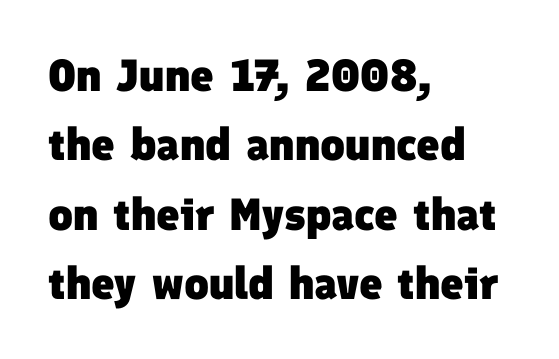
If you measured baseline to baseline, you'd find a middling distance. Every letter is thick-stroked: bold, no question. These lines are rendered in a variable-pitch font. Visually the block forms a straight wall on the left and a jagged coastline on the right. Type without underlining.
